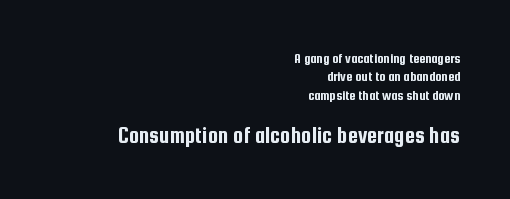
The image shows 23 px text type, upright; set right-aligned, normal line spacing (1.31x), normal letter spacing, not underlined; the second (bottom) block is 1.64x larger.
